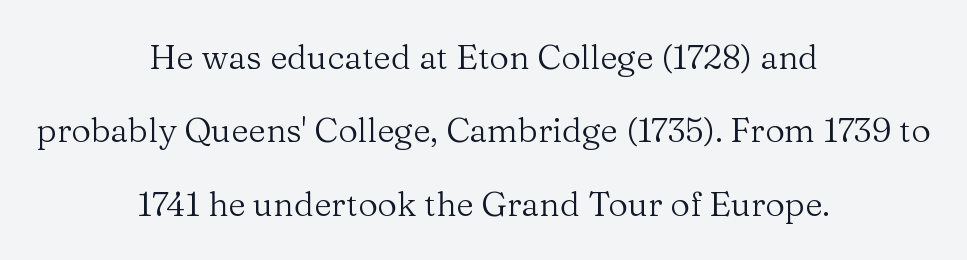
Vertically, the passage feels expansive, rows floating well apart. Where is the straight margin? There isn't one; the lines are centered. This sample uses a serif face. This reads as an unemphasized weight, regular at the heaviest. Looks like regular typesetting: each glyph gets only the width it needs. Check the space under the baseline: it is left empty.
